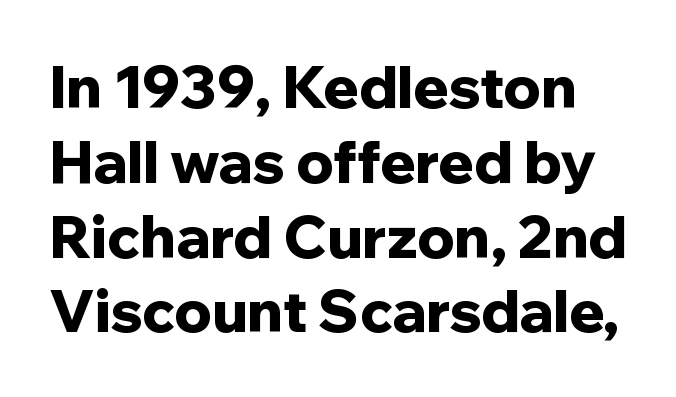
{"serif": "no", "italic": "no", "bold": "yes", "weight": "bold", "width": "normal", "stroke_contrast": "low", "x_height": "medium", "monospaced": "no", "underline": "no", "line_spacing": "normal", "line_spacing_ratio": 1.29, "letter_spacing": "normal", "letter_spacing_em": 0.0, "glyph_px": 58}
